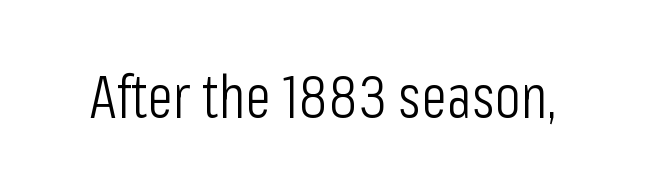
The image shows 60 px light, condensed sans-serif type, upright; set normal letter spacing, not underlined; low stroke contrast and a medium x-height.
